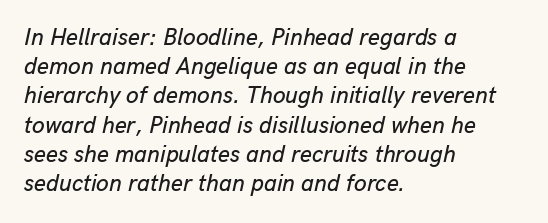
The image shows 23 px text type, italic (leaning right); set left-aligned, normal line spacing (1.27x), normal letter spacing, not underlined.
